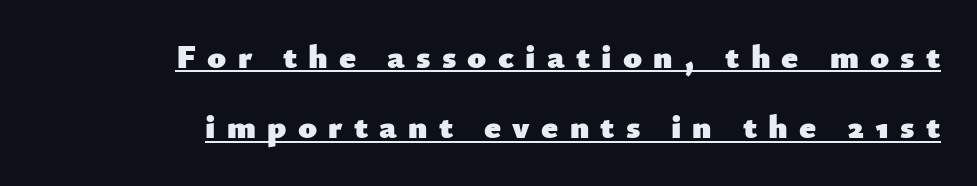
Heft: maximum for text — a bold. Do the characters align in a grid? No, the font is proportional. Rows of type keep a wide berth in the vertical direction. Each word looks stretched out because of the extra space between its letters. Unlike italic type, these characters show no tilt at all. Type style note: lacks serifs.
